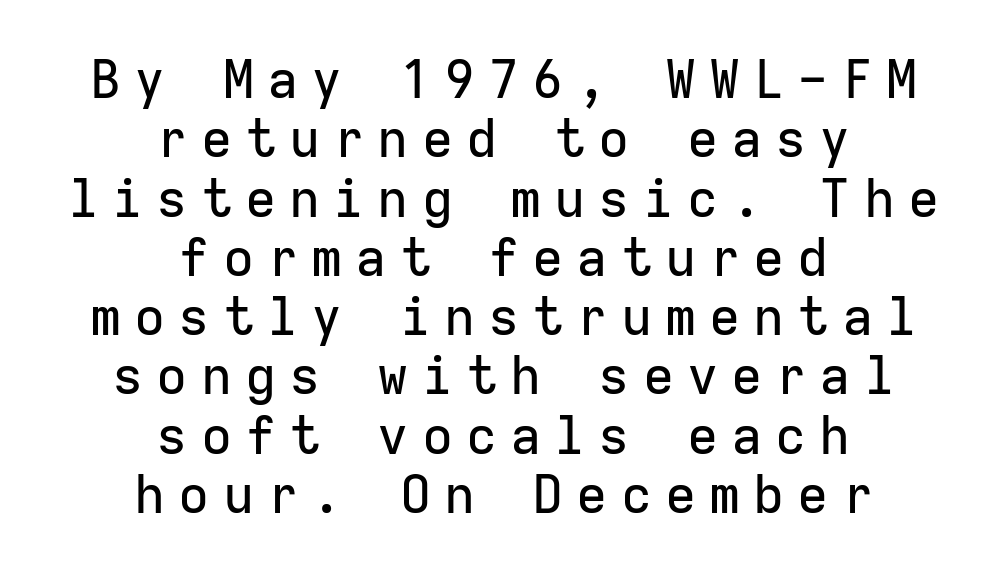
{"serif": "no", "italic": "no", "width": "normal", "stroke_contrast": "low", "x_height": "medium", "monospaced": "yes", "underline": "no", "align": "center", "line_spacing": "tight", "line_spacing_ratio": 1.14, "letter_spacing": "wide", "letter_spacing_em": 0.25, "glyph_px": 52}
